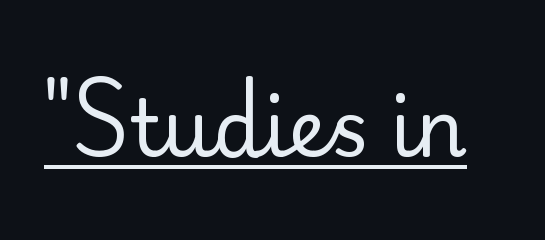
Q: Is the text bold? A: No.
Q: Is the text italic (slanted)? A: No, it is upright.
Q: Is the typeface a serif or a sans-serif typeface? A: Sans-serif.
Q: Is the text underlined? A: Yes.
Q: Is the spacing between letters normal or unusually wide? A: Normal.
Q: Width (condensed, normal, or wide)? A: Normal.
Q: Stroke contrast? A: Low.
Q: x-height? A: Small.
Q: Monospaced? A: No.
